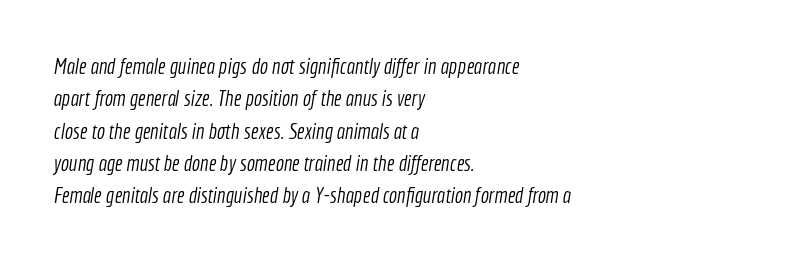
{"bold": "no", "underline": "no", "align": "left", "line_spacing": "normal", "line_spacing_ratio": 1.47, "letter_spacing": "normal", "letter_spacing_em": 0.0, "glyph_px": 22}
